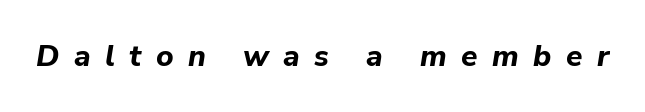
Looks like regular typesetting: each glyph gets only the width it needs. Here the glyphs are tracked loosely, breaking word shapes into spaced letters. You can tell it's italic because the verticals aren't actually vertical. Its strokes are broad and dark, the hallmark of bold type. Descender tails drop into unmarked territory.
